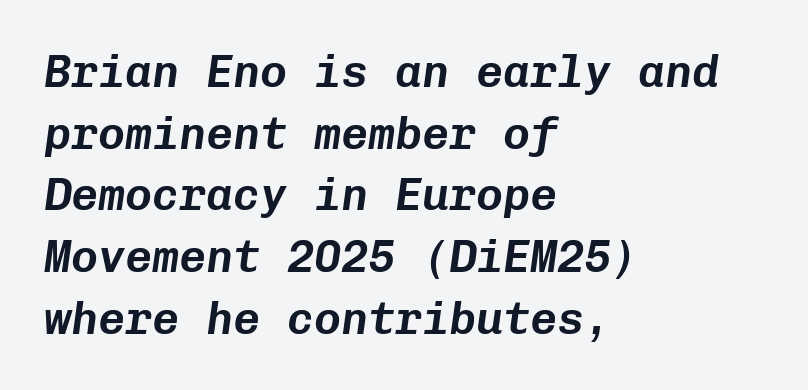
The image shows 45 px text type, italic (leaning right), monospaced; set left-aligned, normal line spacing (1.37x), normal letter spacing, not underlined; low stroke contrast and a medium x-height.
